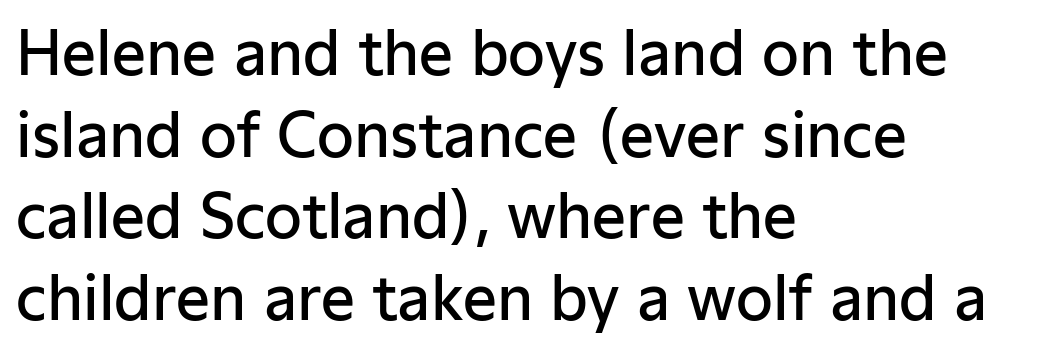
Q: Is the text bold? A: Semi-bold.
Q: Is the text italic (slanted)? A: No, it is upright.
Q: Is the typeface a serif or a sans-serif typeface? A: Sans-serif.
Q: Is the text underlined? A: No.
Q: How is the paragraph aligned? A: Left-aligned.
Q: Is the spacing between letters normal or unusually wide? A: Normal.
Q: Is the spacing between lines tight, normal or loose? A: Normal.
Q: Width (condensed, normal, or wide)? A: Normal.
Q: Stroke contrast? A: Low.
Q: x-height? A: Medium.
Q: Monospaced? A: No.
